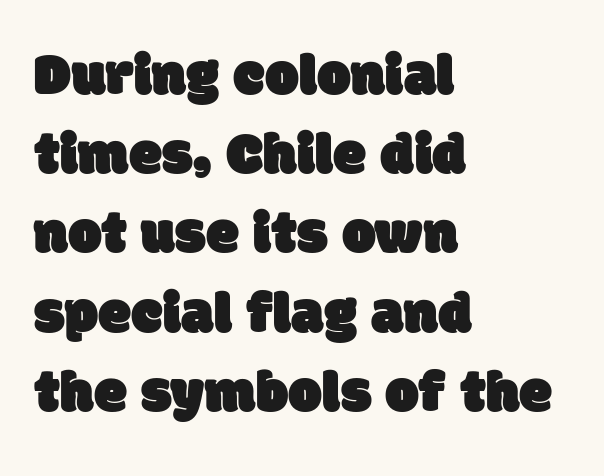
The image shows 60 px sans-serif type; set left-aligned, normal line spacing (1.32x), normal letter spacing, not underlined; low stroke contrast and a large x-height.
